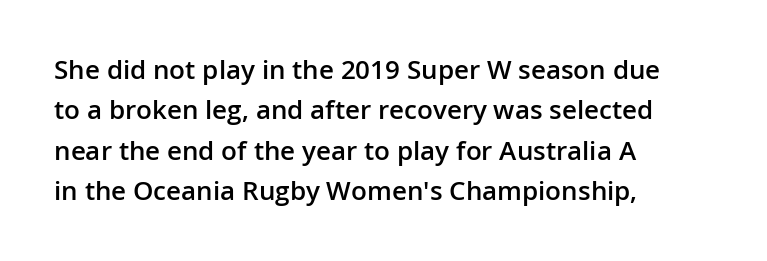
{"italic": "no", "bold": "semi", "underline": "no", "align": "left", "line_spacing": "normal", "line_spacing_ratio": 1.55, "letter_spacing": "normal", "letter_spacing_em": 0.0, "glyph_px": 26}
